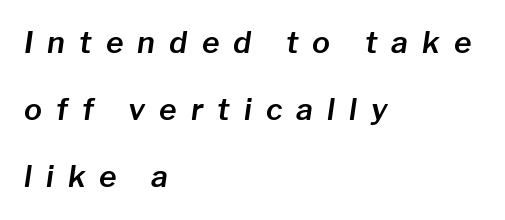
The image shows 30 px text type, italic (leaning right); set left-aligned, loose line spacing (2.24x), unusually wide letter spacing (+0.47 em), not underlined; low stroke contrast and a medium x-height.
